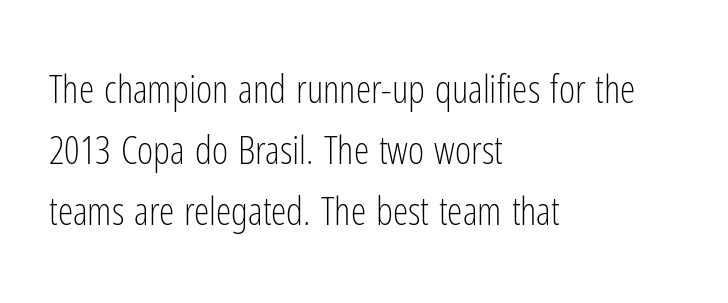
The image shows 39 px light, condensed sans-serif type, upright; set left-aligned, normal line spacing (1.56x), normal letter spacing, not underlined; low stroke contrast and a medium x-height.
